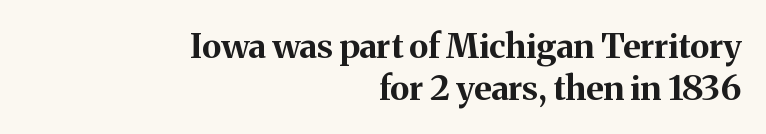
Words float on clear page, feet unadorned. The letters advance in unequal steps, a hallmark of proportional type. These lines were composed using upright roman letters. Each line ends at the same right margin while the left side varies. The rendering shows small feet on the letterforms — a serif design. Observe the ordinary spacing: letters are neighbours, not strangers.
